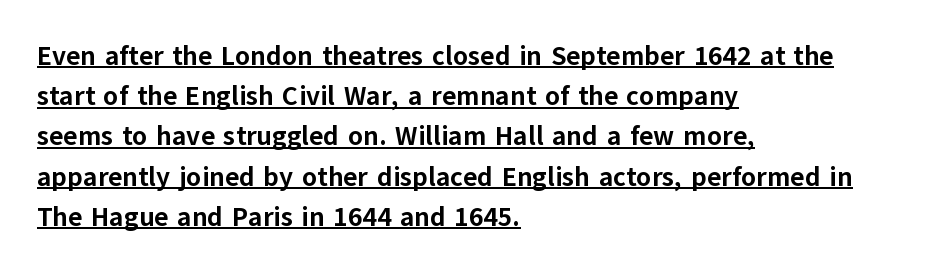
The image shows 27 px bold type, upright; set left-aligned, normal line spacing (1.49x), normal letter spacing, underlined.
